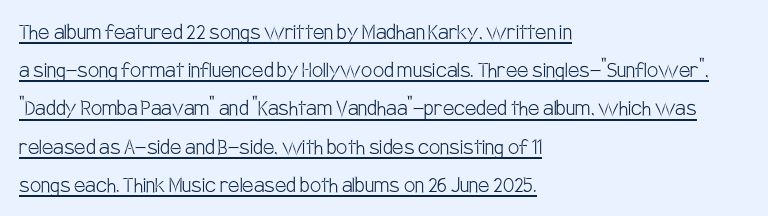
The image shows 25 px text type, upright; set left-aligned, normal line spacing (1.53x), normal letter spacing, underlined.
